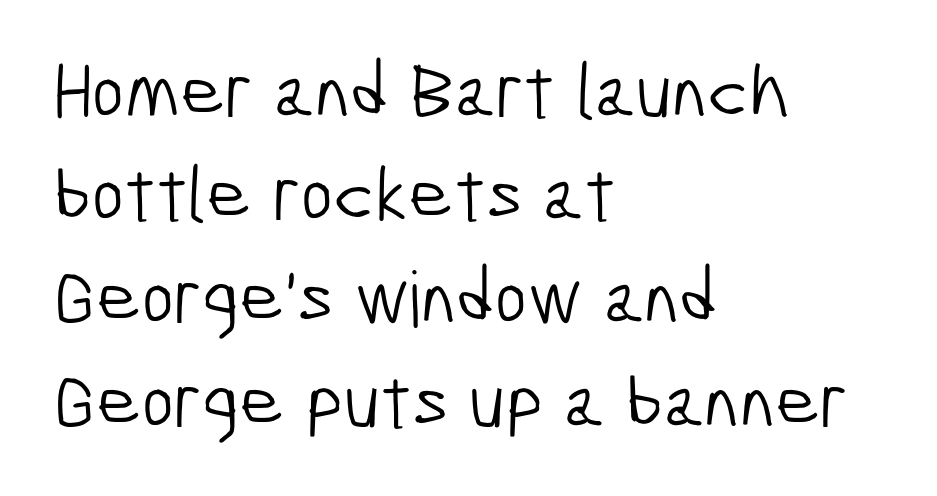
Think of a printed novel: that variable character pitch is what you see here. The zone under the glyphs is completely vacant. This rendering uses left alignment, leaving the right contour irregular. Caption: standard tracking, unaltered. This reads as an unemphasized weight, regular at the heaviest.
